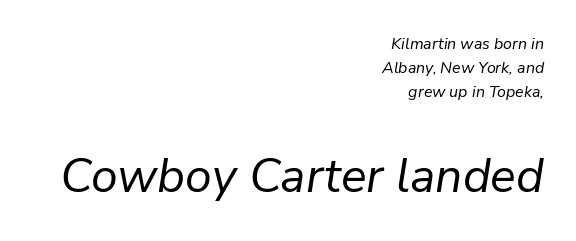
Q: Is the text bold? A: No.
Q: Is the text italic (slanted)? A: Yes, it leans right by about 9 degrees.
Q: Is the text underlined? A: No.
Q: How is the paragraph aligned? A: Right-aligned.
Q: Is the spacing between letters normal or unusually wide? A: Normal.
Q: Is the spacing between lines tight, normal or loose? A: Normal.
Q: Which block of text is set in a larger size, the first (top) or the second (bottom)? A: The second (bottom) one.
Q: Width (condensed, normal, or wide)? A: Normal.
Q: Stroke contrast? A: Low.
Q: x-height? A: Medium.
Q: Monospaced? A: No.
